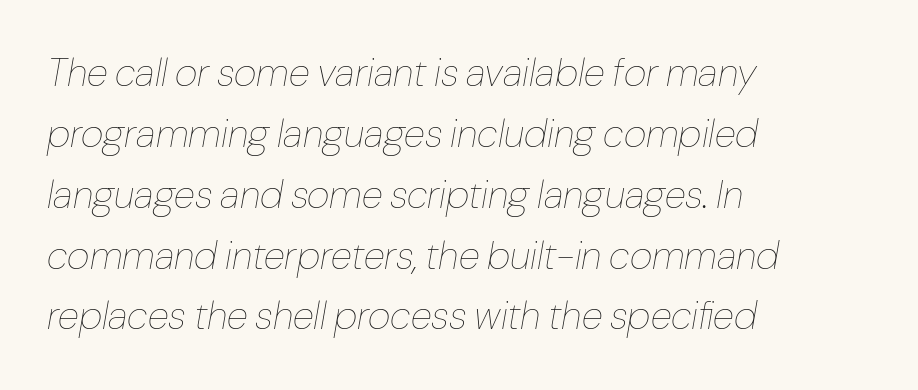
{"italic": "yes", "lean": "right", "slant_degrees": 10, "bold": "no", "weight": "thin", "width": "normal", "stroke_contrast": "low", "x_height": "medium", "monospaced": "no", "underline": "no", "align": "left", "line_spacing": "normal", "line_spacing_ratio": 1.56, "letter_spacing": "normal", "letter_spacing_em": 0.0, "glyph_px": 39}
